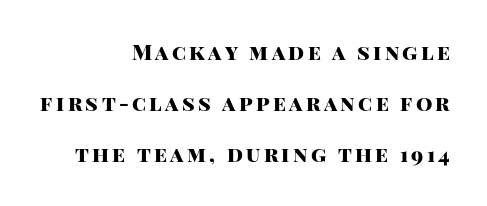
The image shows 21 px bold type, upright; set right-aligned, loose line spacing (2.44x), not underlined.
